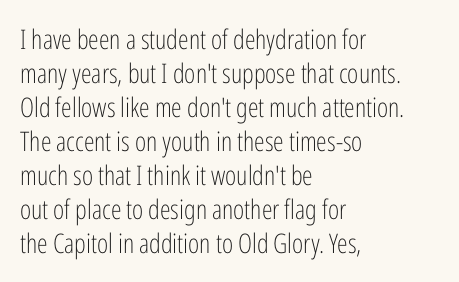
The image shows 27 px text type, upright; set left-aligned, normal line spacing (1.26x), normal letter spacing, not underlined.
